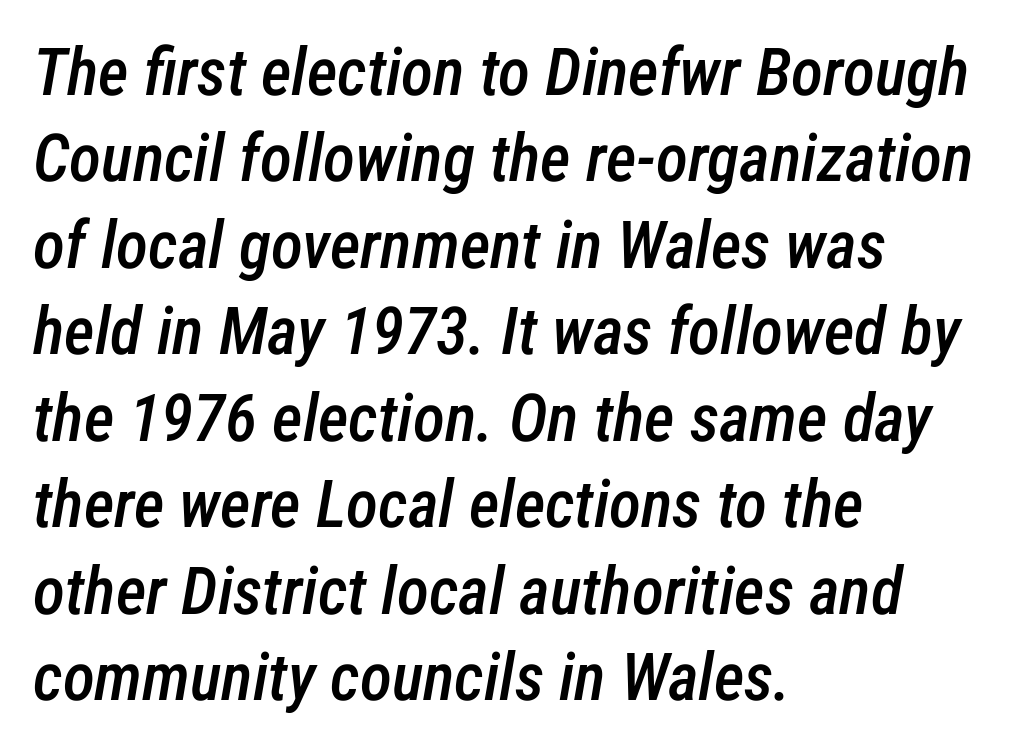
{"italic": "yes", "lean": "right", "slant_degrees": 12, "bold": "semi", "weight": "semibold", "width": "condensed", "stroke_contrast": "low", "x_height": "medium", "monospaced": "no", "underline": "no", "align": "left", "line_spacing": "normal", "line_spacing_ratio": 1.31, "letter_spacing": "normal", "letter_spacing_em": 0.0, "glyph_px": 66}
